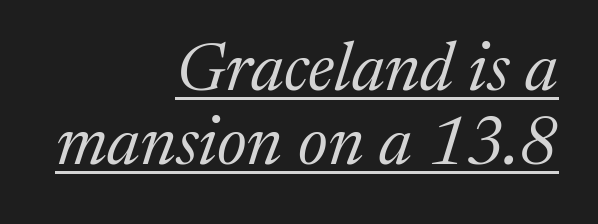
Q: Is the text bold? A: No.
Q: Is the text italic (slanted)? A: Yes, it leans right by about 17 degrees.
Q: Is the typeface a serif or a sans-serif typeface? A: Serif.
Q: Is the text underlined? A: Yes.
Q: How is the paragraph aligned? A: Right-aligned.
Q: Is the spacing between letters normal or unusually wide? A: Normal.
Q: Is the spacing between lines tight, normal or loose? A: Tight.
Q: Width (condensed, normal, or wide)? A: Normal.
Q: Stroke contrast? A: Medium.
Q: x-height? A: Medium.
Q: Monospaced? A: No.
